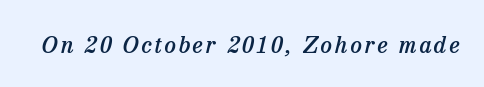
Q: Is the text bold? A: Semi-bold.
Q: Is the text italic (slanted)? A: Yes, it leans right by about 13 degrees.
Q: Is the text underlined? A: No.
